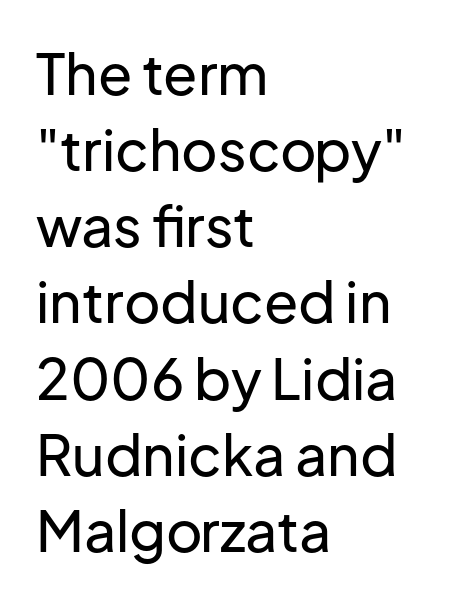
Is there much room between lines? A standard amount, neither cramped nor airy. All the whitespace from short lines collects on the right. To sum up the face: it is a sans, with no serifs. Does the lettering tilt? It doesn't — this is upright. Here the glyphs are tracked normally, forming tight word shapes.
